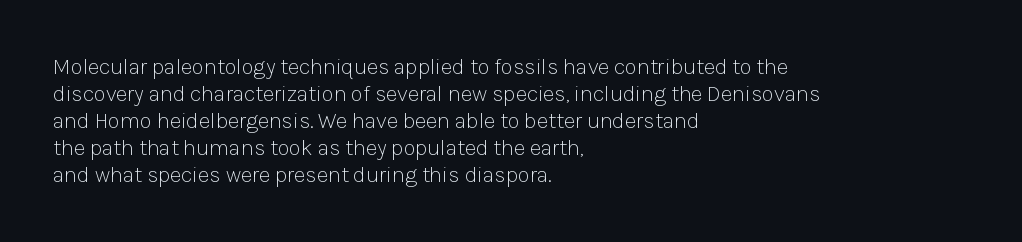
The image shows 22 px text type, upright; set left-aligned, line spacing 1.23x, normal letter spacing, not underlined.
